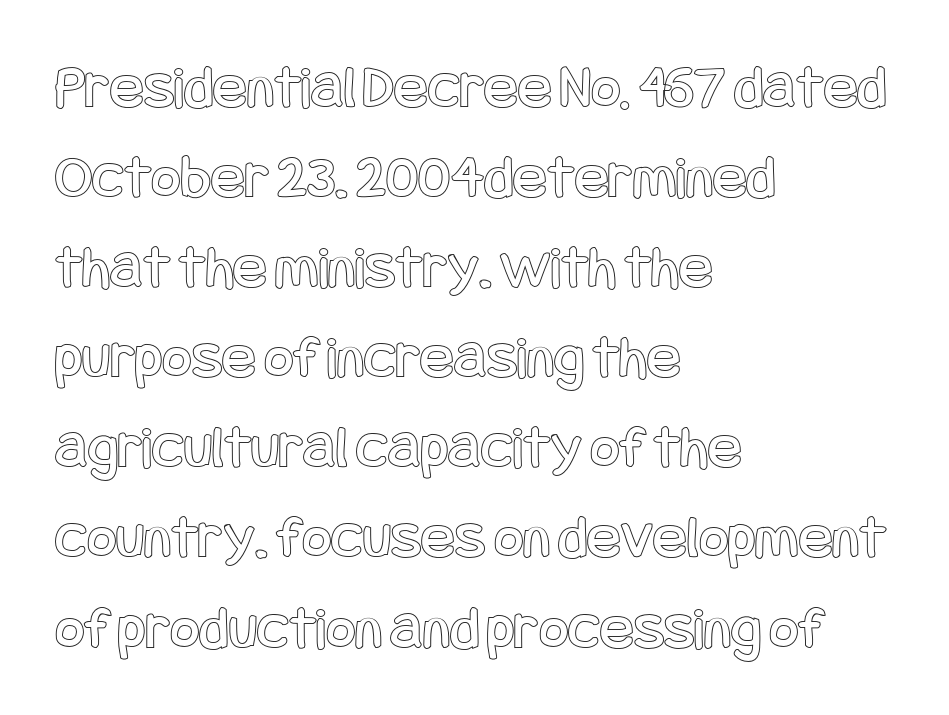
Q: Is the text italic (slanted)? A: No, it is upright.
Q: Is the text underlined? A: No.
Q: How is the paragraph aligned? A: Left-aligned.
Q: Is the spacing between letters normal or unusually wide? A: Normal.
Q: Is the spacing between lines tight, normal or loose? A: Normal.
Q: Width (condensed, normal, or wide)? A: Condensed.
Q: x-height? A: Large.
